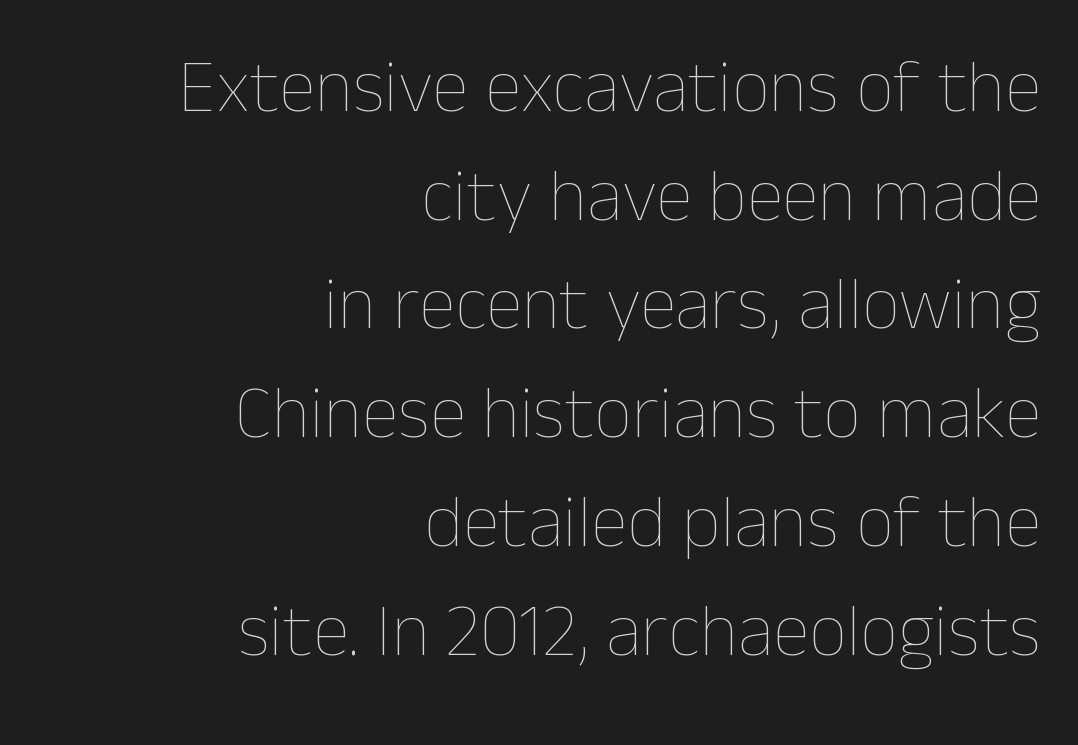
The image shows 75 px thin type, upright; set right-aligned, normal line spacing (1.45x), normal letter spacing, not underlined; low stroke contrast and a medium x-height.
